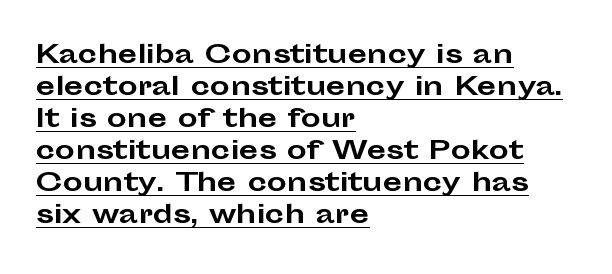
The image shows 25 px bold type, upright; set left-aligned, normal line spacing (1.28x), normal letter spacing, underlined.
